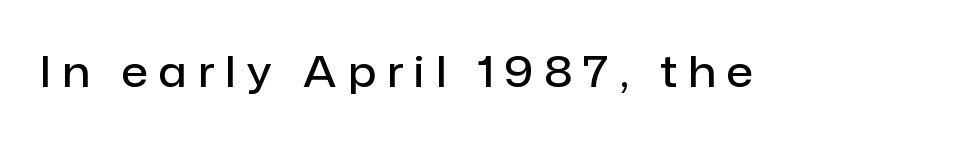
The image shows 43 px semibold sans-serif type, upright; set unusually wide letter spacing (+0.26 em), not underlined; low stroke contrast and a medium x-height.
